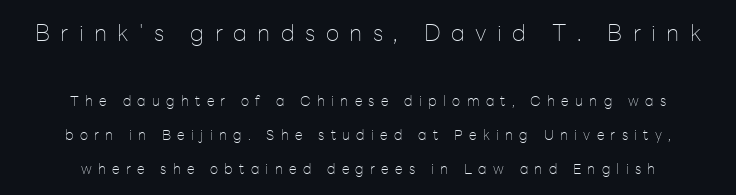
Q: Is the text bold? A: No.
Q: Is the text italic (slanted)? A: No, it is upright.
Q: Is the text underlined? A: No.
Q: How is the paragraph aligned? A: Centered.
Q: Is the spacing between letters normal or unusually wide? A: Unusually wide.
Q: Is the spacing between lines tight, normal or loose? A: Loose.
Q: Which block of text is set in a larger size, the first (top) or the second (bottom)? A: The first (top) one.
